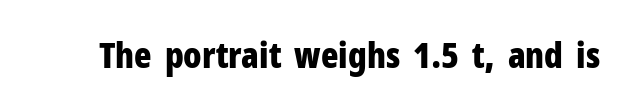
The text was rendered using a sans face with plain stroke endings. The gap between lines stays unmarked. What stands out about the letter spacing? Nothing — it is the standard amount. Strong, thick strokes mark this as bold type. Ascenders rise straight up at ninety degrees. The rendering uses natural spacing where letterforms have individual widths.
